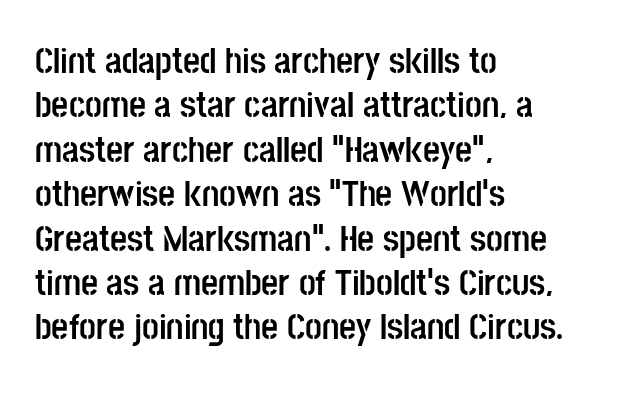
The image shows 37 px semibold, condensed sans-serif type, upright; set left-aligned, line spacing 1.2x, normal letter spacing, not underlined; low stroke contrast and a large x-height.
